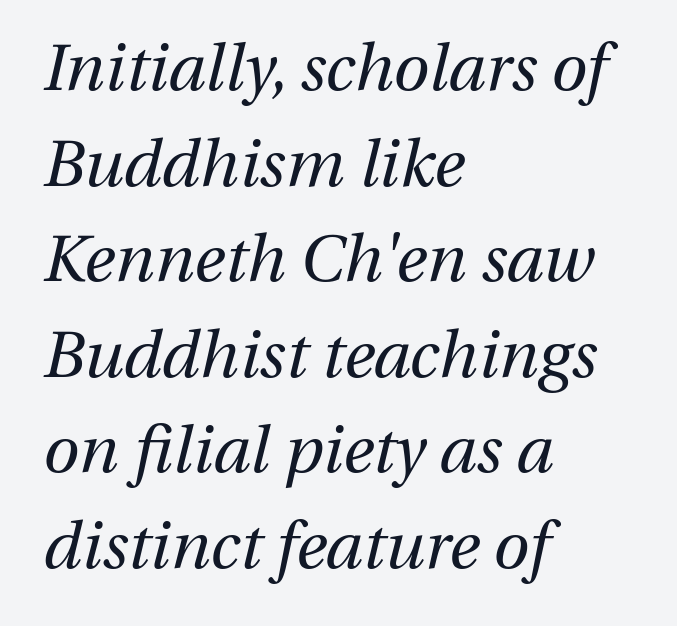
{"italic": "yes", "lean": "right", "slant_degrees": 13, "bold": "no", "weight": "regular", "width": "normal", "stroke_contrast": "medium", "x_height": "medium", "monospaced": "no", "underline": "no", "align": "left", "line_spacing": "normal", "line_spacing_ratio": 1.47, "letter_spacing": "normal", "letter_spacing_em": 0.0, "glyph_px": 65}
